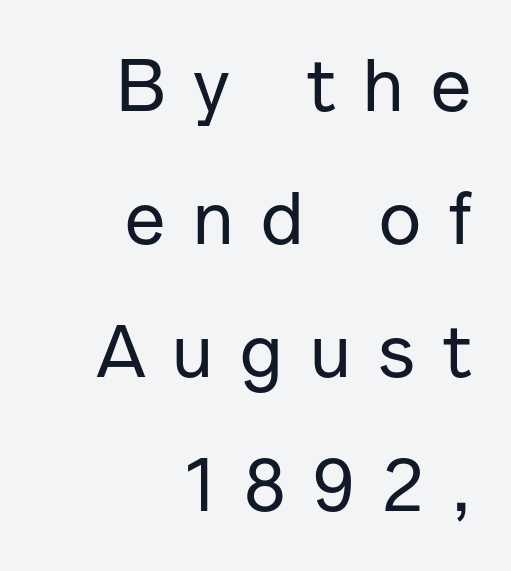
{"serif": "no", "italic": "no", "width": "normal", "stroke_contrast": "low", "x_height": "medium", "monospaced": "no", "underline": "no", "align": "right", "line_spacing_ratio": 1.8, "letter_spacing": "wide", "letter_spacing_em": 0.37, "glyph_px": 74}
